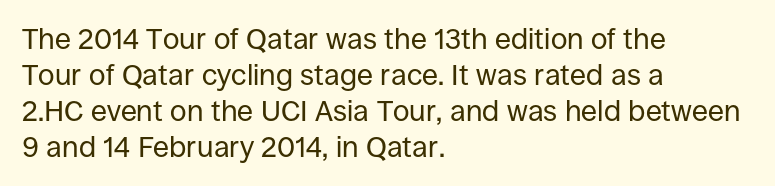
{"serif": "no", "italic": "no", "bold": "no", "weight": "regular", "width": "normal", "stroke_contrast": "low", "x_height": "large", "monospaced": "no", "underline": "no", "align": "left", "line_spacing_ratio": 1.24, "letter_spacing": "normal", "letter_spacing_em": 0.0, "glyph_px": 29}
